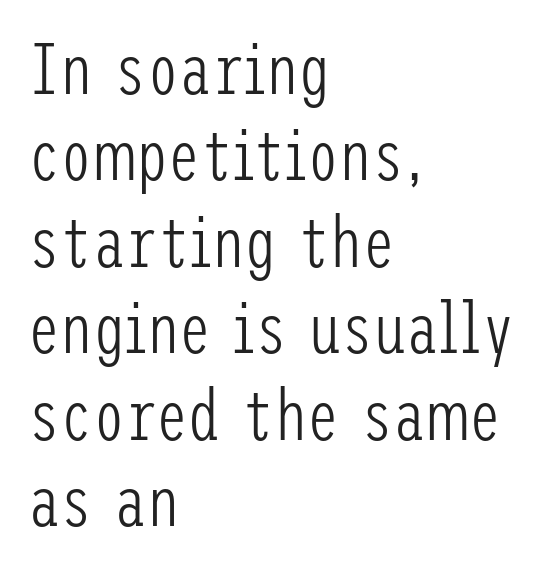
The image shows 72 px light, condensed sans-serif type, upright; set left-aligned, line spacing 1.2x, normal letter spacing, not underlined; low stroke contrast and a medium x-height.
